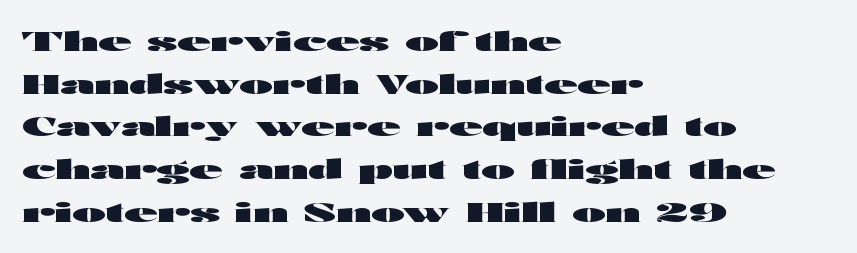
The image shows 27 px bold type, upright; set left-aligned, normal line spacing (1.58x), normal letter spacing, not underlined.
